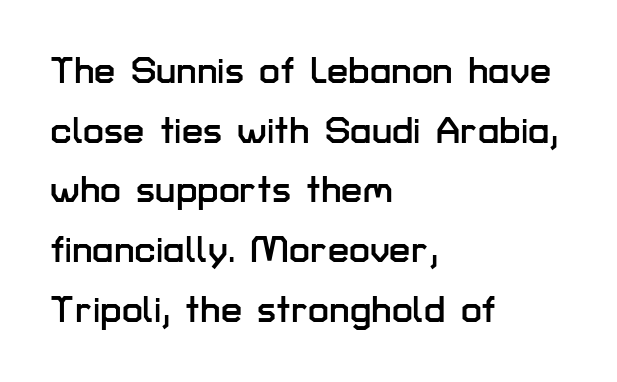
Q: Is the text italic (slanted)? A: No, it is upright.
Q: Is the typeface a serif or a sans-serif typeface? A: Sans-serif.
Q: Is the text underlined? A: No.
Q: How is the paragraph aligned? A: Left-aligned.
Q: Is the spacing between letters normal or unusually wide? A: Normal.
Q: Is the spacing between lines tight, normal or loose? A: Normal.
Q: Width (condensed, normal, or wide)? A: Normal.
Q: Stroke contrast? A: Low.
Q: x-height? A: Medium.
Q: Monospaced? A: No.
